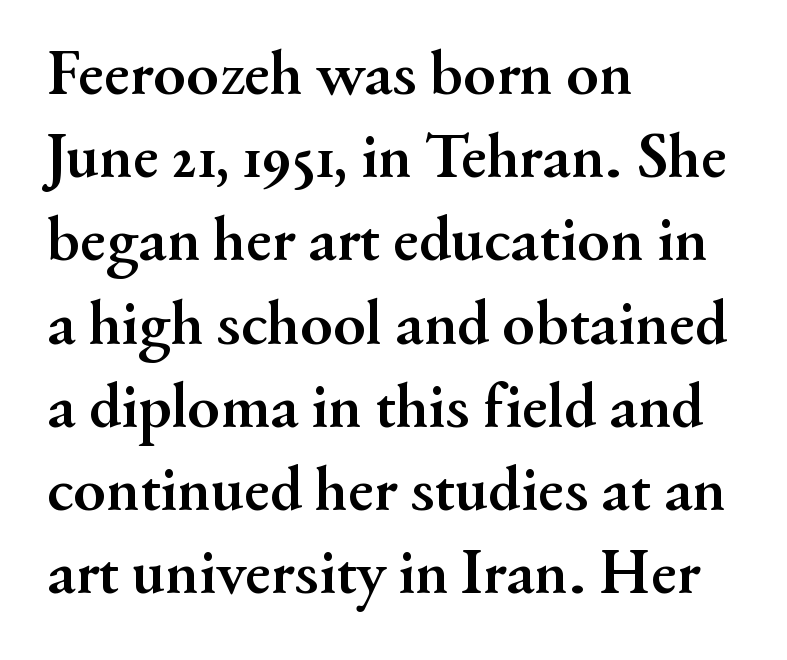
Q: Is the text bold? A: Yes.
Q: Is the text italic (slanted)? A: No, it is upright.
Q: Is the typeface a serif or a sans-serif typeface? A: Serif.
Q: Is the text underlined? A: No.
Q: How is the paragraph aligned? A: Left-aligned.
Q: Is the spacing between letters normal or unusually wide? A: Normal.
Q: Is the spacing between lines tight, normal or loose? A: Normal.
Q: Width (condensed, normal, or wide)? A: Normal.
Q: Stroke contrast? A: Medium.
Q: x-height? A: Small.
Q: Monospaced? A: No.
